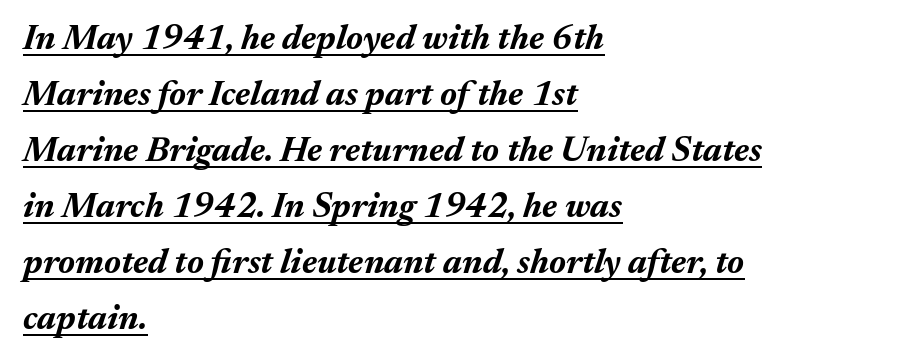
{"italic": "yes", "lean": "right", "slant_degrees": 17, "bold": "yes", "weight": "bold", "width": "normal", "stroke_contrast": "medium", "x_height": "medium", "monospaced": "no", "underline": "yes", "align": "left", "line_spacing": "normal", "line_spacing_ratio": 1.6, "letter_spacing": "normal", "letter_spacing_em": 0.0, "glyph_px": 35}
